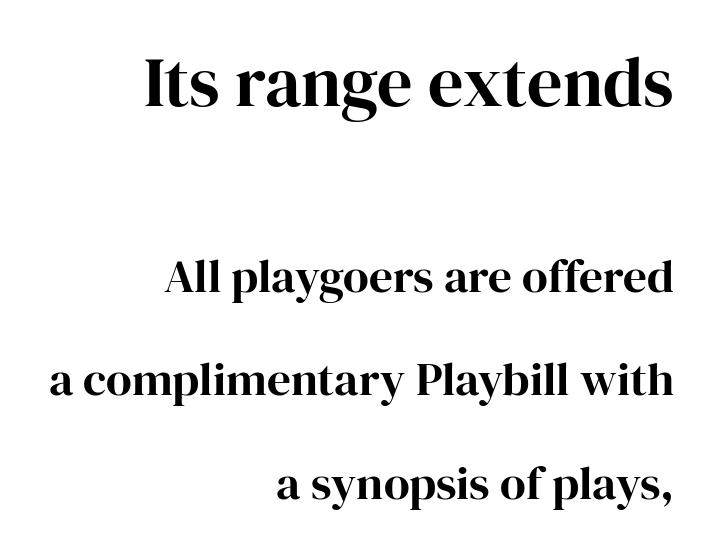
Q: Is the text bold? A: Yes.
Q: Is the text italic (slanted)? A: No, it is upright.
Q: Is the typeface a serif or a sans-serif typeface? A: Serif.
Q: Is the text underlined? A: No.
Q: How is the paragraph aligned? A: Right-aligned.
Q: Is the spacing between letters normal or unusually wide? A: Normal.
Q: Is the spacing between lines tight, normal or loose? A: Loose.
Q: Which block of text is set in a larger size, the first (top) or the second (bottom)? A: The first (top) one.
Q: Width (condensed, normal, or wide)? A: Normal.
Q: Stroke contrast? A: High.
Q: x-height? A: Medium.
Q: Monospaced? A: No.
